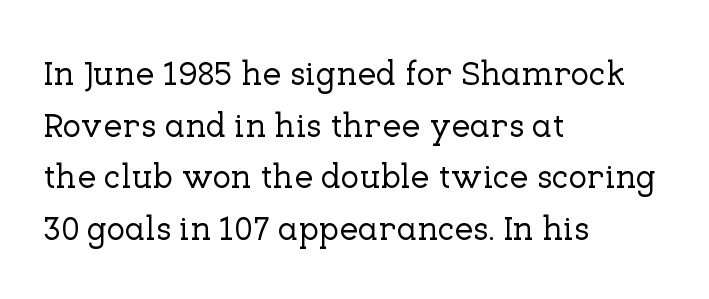
{"serif": "yes", "italic": "no", "width": "normal", "stroke_contrast": "low", "x_height": "medium", "monospaced": "no", "underline": "no", "align": "left", "line_spacing": "normal", "line_spacing_ratio": 1.52, "letter_spacing": "normal", "letter_spacing_em": 0.0, "glyph_px": 34}
